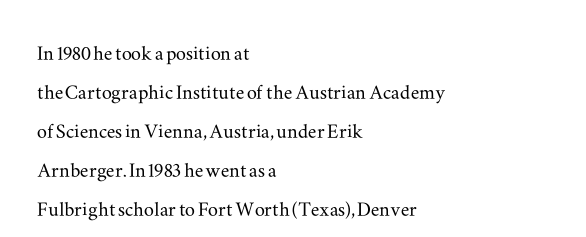
The image shows 25 px text type, upright; set left-aligned, normal line spacing (1.56x), normal letter spacing, not underlined.
